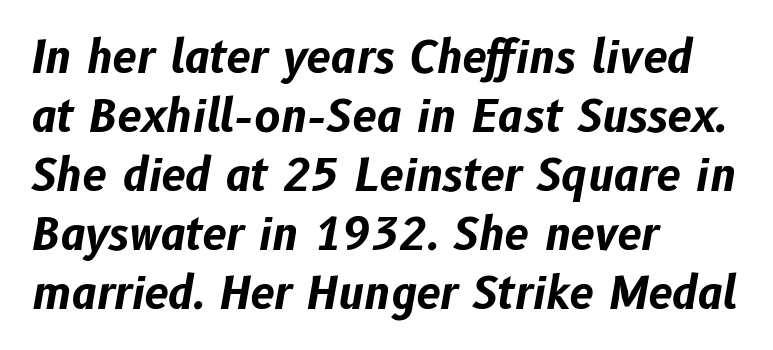
{"italic": "yes", "lean": "right", "slant_degrees": 10, "bold": "yes", "weight": "bold", "width": "normal", "stroke_contrast": "low", "x_height": "medium", "monospaced": "no", "underline": "no", "align": "left", "line_spacing": "normal", "line_spacing_ratio": 1.34, "letter_spacing": "normal", "letter_spacing_em": 0.0, "glyph_px": 44}
